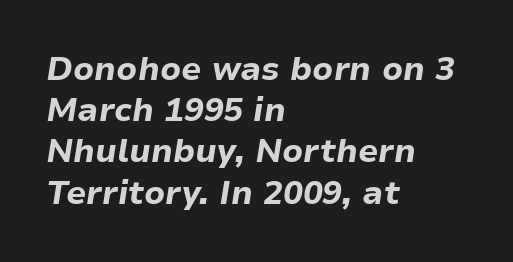
Varying glyph widths throughout — classic text-font behaviour. In terms of letterspacing, this is plain default setting. A classic flush-left, rag-right setting is used for this passage. Look at the stroke-to-counter ratio: heavy, a bold. You can tell it's italic because the verticals aren't actually vertical.
